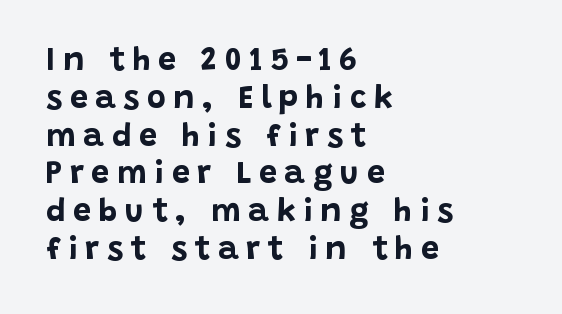
{"serif": "no", "italic": "no", "bold": "yes", "weight": "bold", "width": "normal", "stroke_contrast": "low", "x_height": "large", "monospaced": "no", "underline": "no", "align": "left", "line_spacing_ratio": 1.18, "letter_spacing": "wide", "letter_spacing_em": 0.24, "glyph_px": 32}
